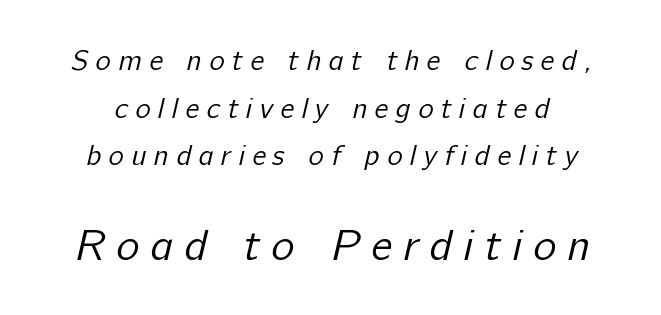
The image shows 44 px regular-weight sans-serif type; set normal line spacing (1.64x), unusually wide letter spacing (+0.25 em), not underlined; the second (bottom) block is 1.52x larger; low stroke contrast and a medium x-height.
